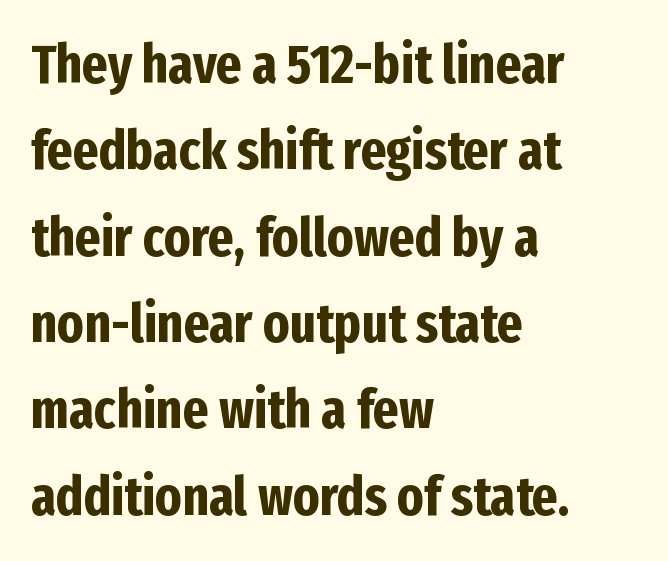
{"serif": "no", "italic": "no", "bold": "yes", "weight": "bold", "width": "condensed", "stroke_contrast": "low", "x_height": "medium", "monospaced": "no", "underline": "no", "align": "left", "line_spacing": "normal", "line_spacing_ratio": 1.57, "letter_spacing": "normal", "letter_spacing_em": 0.0, "glyph_px": 55}
